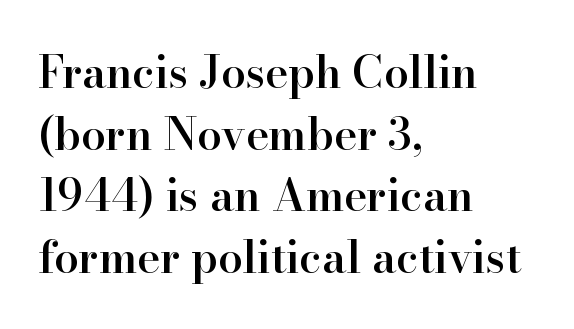
A student would call this left alignment; a typographer would say flush left, rag right. Quick note: underline off. Weight: semibold (demi). Style check: upright. These lines keep a tight, regular rhythm from letter to letter. The space between consecutive lines is moderate.
